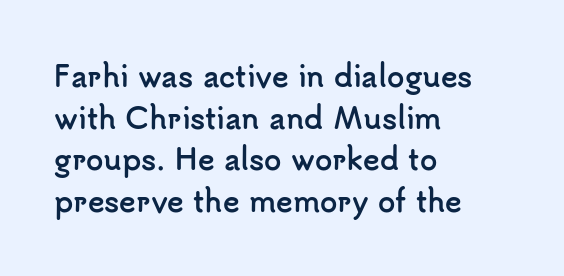
Q: Is the text bold? A: Yes.
Q: Is the text italic (slanted)? A: No, it is upright.
Q: Is the typeface a serif or a sans-serif typeface? A: Sans-serif.
Q: Is the text underlined? A: No.
Q: How is the paragraph aligned? A: Left-aligned.
Q: Is the spacing between letters normal or unusually wide? A: Normal.
Q: Is the spacing between lines tight, normal or loose? A: Normal.
Q: Width (condensed, normal, or wide)? A: Normal.
Q: Stroke contrast? A: Low.
Q: x-height? A: Small.
Q: Monospaced? A: No.
